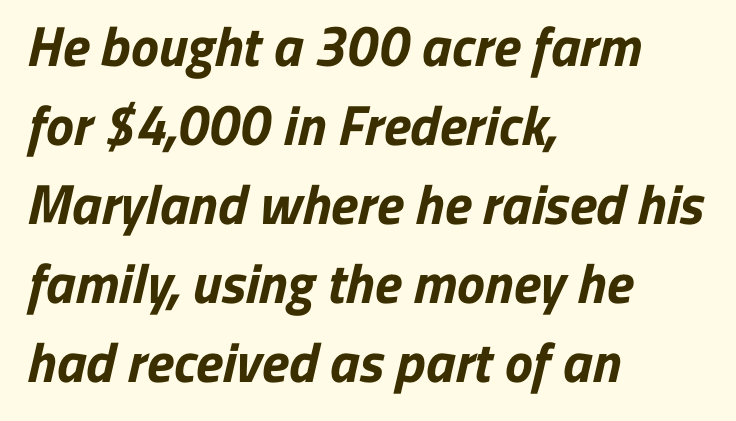
Q: Is the text bold? A: Yes.
Q: Is the typeface a serif or a sans-serif typeface? A: Sans-serif.
Q: Is the text underlined? A: No.
Q: How is the paragraph aligned? A: Left-aligned.
Q: Is the spacing between letters normal or unusually wide? A: Normal.
Q: Is the spacing between lines tight, normal or loose? A: Normal.
Q: Width (condensed, normal, or wide)? A: Normal.
Q: Stroke contrast? A: Low.
Q: x-height? A: Medium.
Q: Monospaced? A: No.
